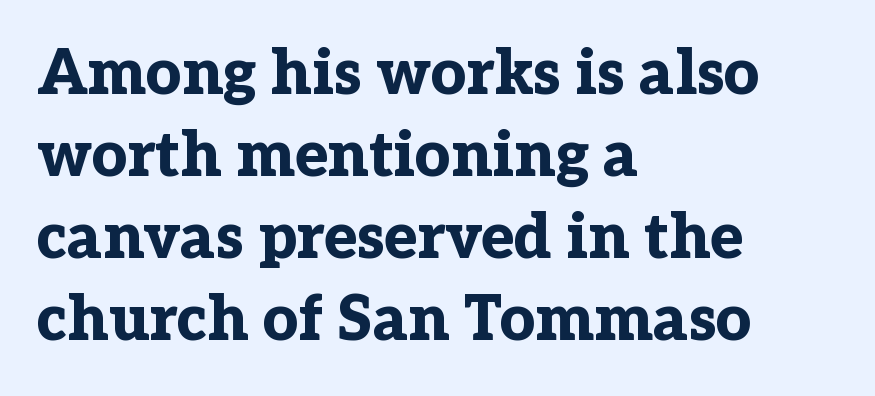
{"serif": "yes", "italic": "no", "bold": "yes", "weight": "bold", "width": "normal", "stroke_contrast": "low", "x_height": "medium", "monospaced": "no", "underline": "no", "align": "left", "line_spacing": "normal", "line_spacing_ratio": 1.32, "letter_spacing": "normal", "letter_spacing_em": 0.0, "glyph_px": 62}
